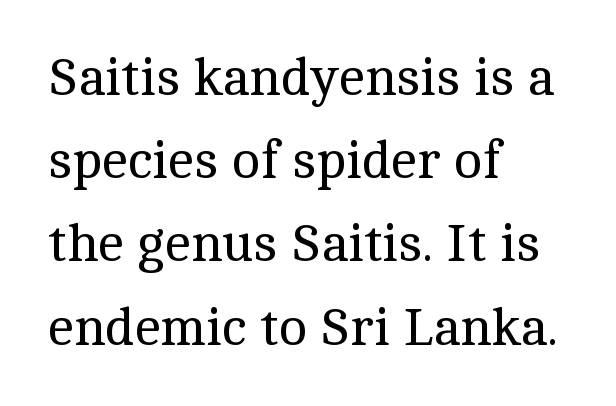
Q: Is the text bold? A: No.
Q: Is the text italic (slanted)? A: No, it is upright.
Q: Is the typeface a serif or a sans-serif typeface? A: Serif.
Q: Is the text underlined? A: No.
Q: How is the paragraph aligned? A: Left-aligned.
Q: Is the spacing between letters normal or unusually wide? A: Normal.
Q: Is the spacing between lines tight, normal or loose? A: Normal.
Q: Width (condensed, normal, or wide)? A: Normal.
Q: x-height? A: Medium.
Q: Monospaced? A: No.
